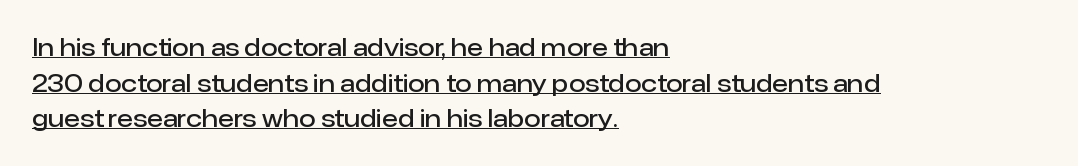
{"italic": "no", "bold": "semi", "underline": "yes", "align": "left", "line_spacing": "normal", "line_spacing_ratio": 1.48, "letter_spacing": "normal", "letter_spacing_em": 0.0, "glyph_px": 24}
